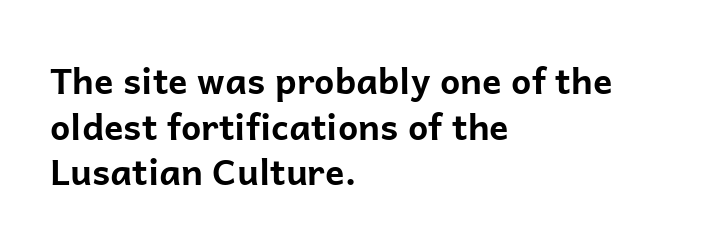
Look at the tracking — it's just the regular setting, nothing added. The glyphs are unaccompanied by any horizontal stroke below them. These lines are rendered in a variable-pitch font. The passage is arranged the way most books set body copy — flush left. Posture: straight, roman, zero tilt.
